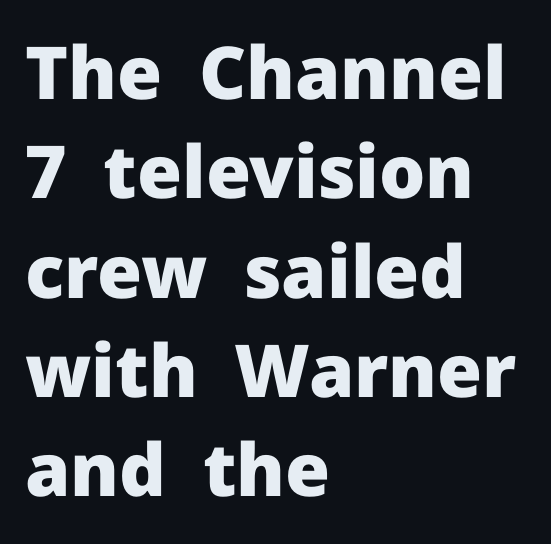
Q: Is the text bold? A: Yes.
Q: Is the text italic (slanted)? A: No, it is upright.
Q: Is the typeface a serif or a sans-serif typeface? A: Sans-serif.
Q: Is the text underlined? A: No.
Q: How is the paragraph aligned? A: Left-aligned.
Q: Is the spacing between letters normal or unusually wide? A: Normal.
Q: Is the spacing between lines tight, normal or loose? A: Normal.
Q: Width (condensed, normal, or wide)? A: Normal.
Q: Stroke contrast? A: Low.
Q: x-height? A: Medium.
Q: Monospaced? A: No.
